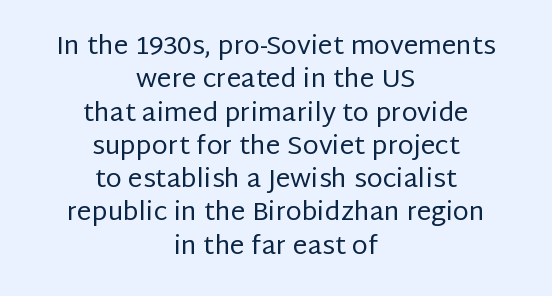
The image shows 26 px text type, upright; set centered, normal line spacing (1.28x), normal letter spacing, not underlined.
